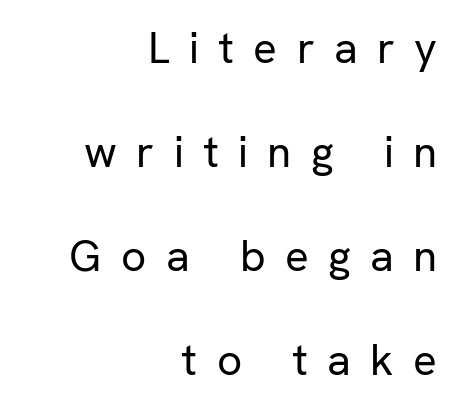
{"serif": "no", "italic": "no", "bold": "no", "weight": "regular", "width": "normal", "stroke_contrast": "low", "x_height": "medium", "monospaced": "no", "underline": "no", "align": "right", "line_spacing": "loose", "line_spacing_ratio": 2.36, "letter_spacing": "wide", "letter_spacing_em": 0.44, "glyph_px": 44}
